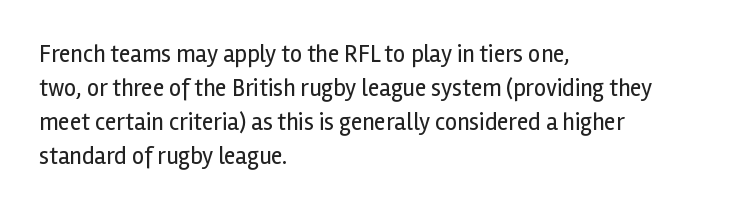
Just letters on the line, the space beneath them empty. The lines sit at an ordinary, default distance from one another. Reading down the block, your eye returns to a fixed left position each line. Think standard paragraph weight, or any step lighter than that.
